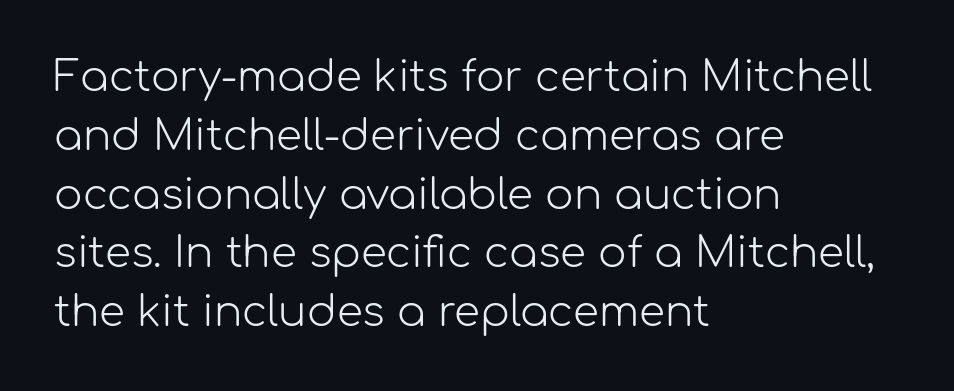
Q: Is the text bold? A: No.
Q: Is the text italic (slanted)? A: No, it is upright.
Q: Is the typeface a serif or a sans-serif typeface? A: Sans-serif.
Q: Is the text underlined? A: No.
Q: How is the paragraph aligned? A: Left-aligned.
Q: Is the spacing between letters normal or unusually wide? A: Normal.
Q: Is the spacing between lines tight, normal or loose? A: Normal.
Q: Width (condensed, normal, or wide)? A: Normal.
Q: Stroke contrast? A: Low.
Q: x-height? A: Medium.
Q: Monospaced? A: No.
